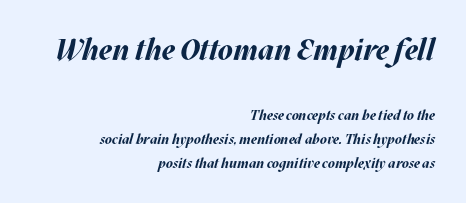
{"italic": "yes", "lean": "right", "slant_degrees": 17, "bold": "yes", "weight": "bold", "width": "normal", "stroke_contrast": "medium", "x_height": "large", "monospaced": "no", "underline": "no", "align": "right", "line_spacing": "normal", "line_spacing_ratio": 1.7, "letter_spacing": "normal", "letter_spacing_em": 0.0, "larger_block": "first", "size_ratio": 2.14, "glyph_px": 30}
